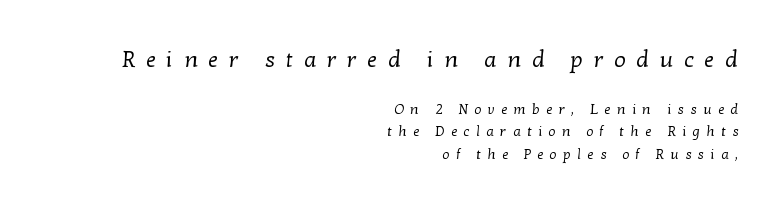
A student would call this right alignment; a typographer would say flush right, rag left. Descender tails drop into unmarked territory. This rendering widens character spacing well past its baseline value. The letters in the upper block stand taller than those in the block below. Stems here are at most as thick as an everyday book face.
